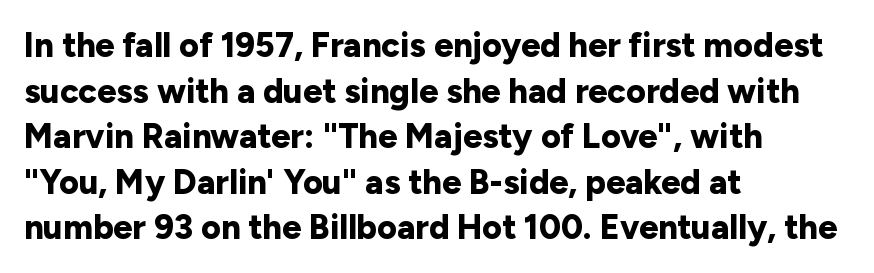
Q: Is the text bold? A: Yes.
Q: Is the text italic (slanted)? A: No, it is upright.
Q: Is the typeface a serif or a sans-serif typeface? A: Sans-serif.
Q: Is the text underlined? A: No.
Q: How is the paragraph aligned? A: Left-aligned.
Q: Is the spacing between letters normal or unusually wide? A: Normal.
Q: Is the spacing between lines tight, normal or loose? A: Normal.
Q: Width (condensed, normal, or wide)? A: Normal.
Q: Stroke contrast? A: Low.
Q: x-height? A: Medium.
Q: Monospaced? A: No.
